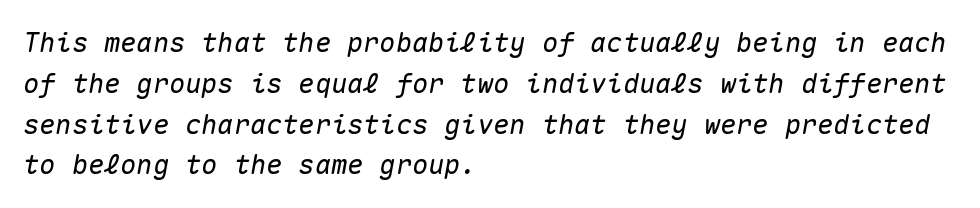
{"italic": "yes", "lean": "right", "slant_degrees": 10, "underline": "no", "align": "left", "line_spacing": "normal", "line_spacing_ratio": 1.51, "letter_spacing": "normal", "letter_spacing_em": 0.0, "glyph_px": 27}
